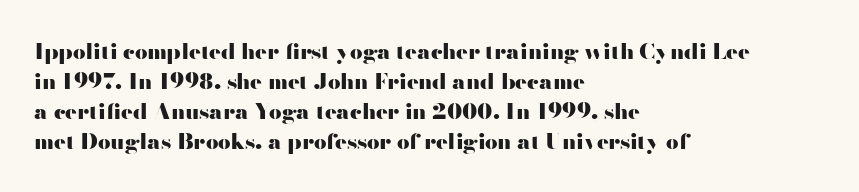
Italic: no, the glyphs are upright roman. Standard letterfit; no display-style spreading of the glyphs. Glance below the letters and you will spot only blank space. Its strokes are broad and dark, the hallmark of bold type.
